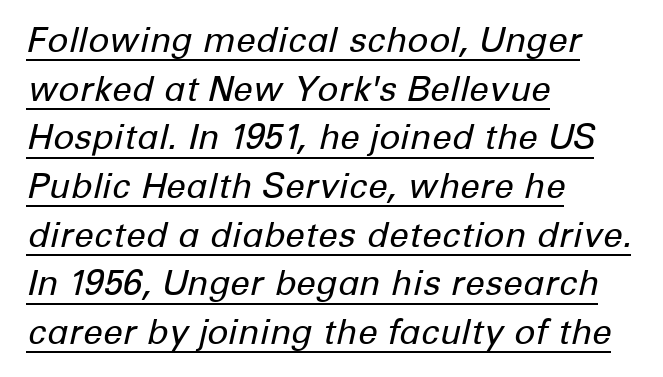
Compared with a centered layout, this one pins lines to the left instead. Varying glyph widths throughout — classic text-font behaviour. Weight: in the light-to-regular range. These characters rest on top of a visible drawn line. Observe the ordinary spacing: letters are neighbours, not strangers. Compared with ordinary roman type, these characters are visibly tilted.
